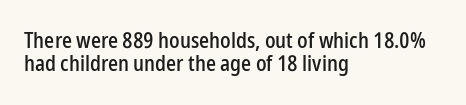
{"italic": "no", "underline": "no", "align": "left", "line_spacing": "tight", "line_spacing_ratio": 1.05, "letter_spacing": "normal", "letter_spacing_em": 0.0, "glyph_px": 22}
